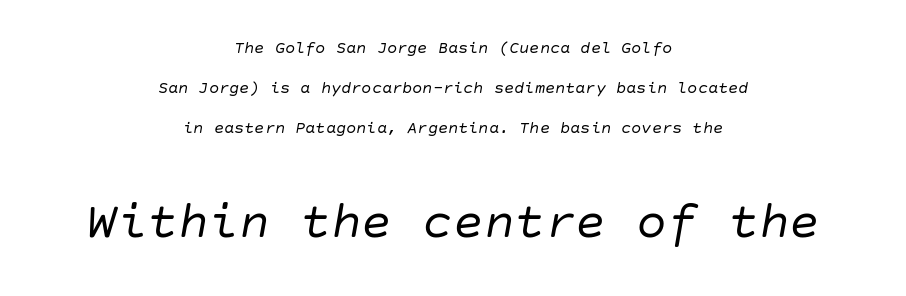
Q: Is the text bold? A: No.
Q: Is the text italic (slanted)? A: Yes, it leans right by about 10 degrees.
Q: Is the text underlined? A: No.
Q: How is the paragraph aligned? A: Centered.
Q: Is the spacing between letters normal or unusually wide? A: Normal.
Q: Is the spacing between lines tight, normal or loose? A: Loose.
Q: Which block of text is set in a larger size, the first (top) or the second (bottom)? A: The second (bottom) one.
Q: Width (condensed, normal, or wide)? A: Normal.
Q: Stroke contrast? A: Low.
Q: x-height? A: Large.
